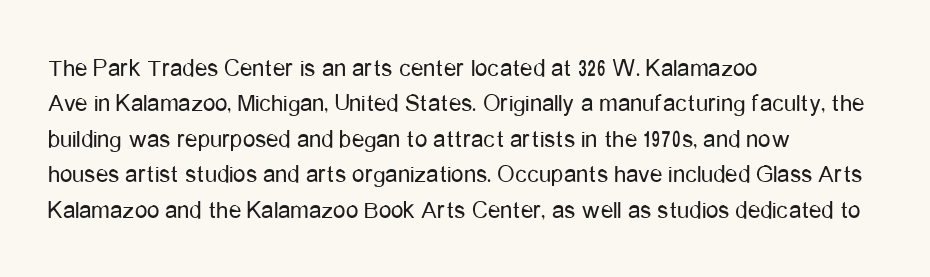
Q: Is the text bold? A: No.
Q: Is the text italic (slanted)? A: No, it is upright.
Q: Is the text underlined? A: No.
Q: How is the paragraph aligned? A: Left-aligned.
Q: Is the spacing between letters normal or unusually wide? A: Normal.
Q: Is the spacing between lines tight, normal or loose? A: Normal.
